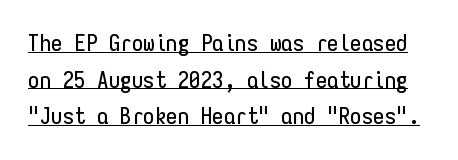
Compared with typical paragraphs, the rows here are spaced about the same. This is the regular roman posture of the typeface. Inter-character spacing is left at the font's built-in metrics. Decoration check: the copy is underlined.
